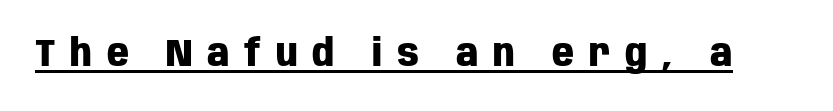
Q: Is the text bold? A: Yes.
Q: Is the text italic (slanted)? A: No, it is upright.
Q: Is the typeface a serif or a sans-serif typeface? A: Sans-serif.
Q: Is the text underlined? A: Yes.
Q: Is the spacing between letters normal or unusually wide? A: Unusually wide.
Q: Width (condensed, normal, or wide)? A: Condensed.
Q: Stroke contrast? A: Low.
Q: x-height? A: Large.
Q: Monospaced? A: No.
